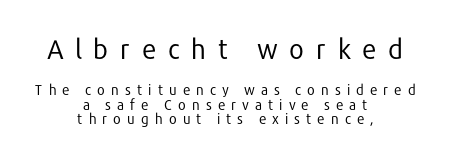
Q: Is the text bold? A: No.
Q: Is the text italic (slanted)? A: No, it is upright.
Q: Is the text underlined? A: No.
Q: How is the paragraph aligned? A: Centered.
Q: Is the spacing between letters normal or unusually wide? A: Unusually wide.
Q: Is the spacing between lines tight, normal or loose? A: Tight.
Q: Which block of text is set in a larger size, the first (top) or the second (bottom)? A: The first (top) one.
